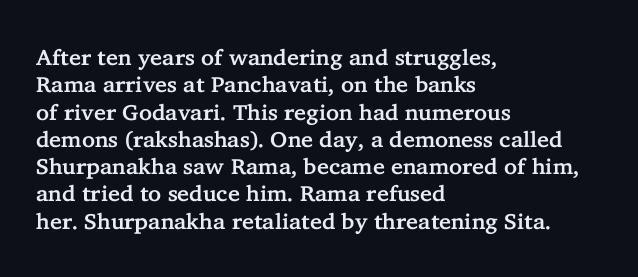
Q: Is the text italic (slanted)? A: No, it is upright.
Q: Is the text underlined? A: No.
Q: How is the paragraph aligned? A: Left-aligned.
Q: Is the spacing between letters normal or unusually wide? A: Normal.
